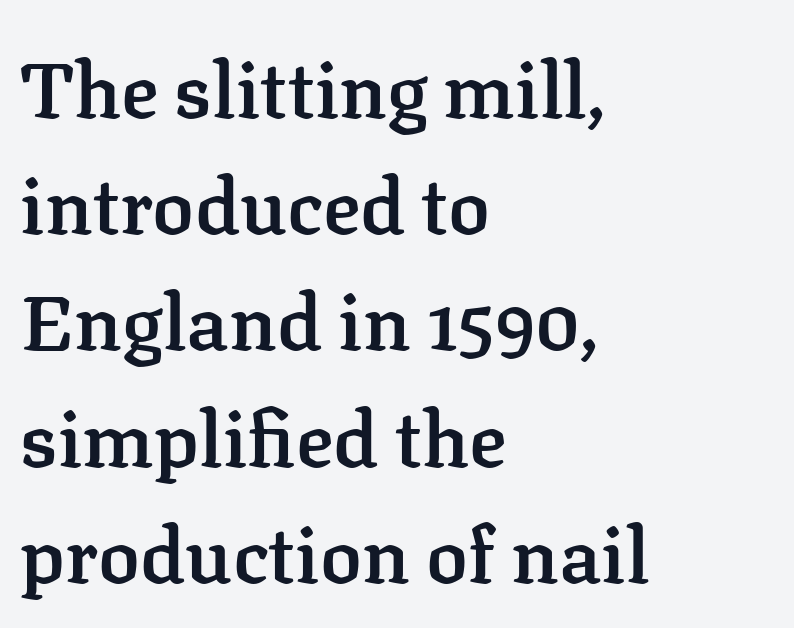
Q: Is the text bold? A: Semi-bold.
Q: Is the text italic (slanted)? A: No, it is upright.
Q: Is the typeface a serif or a sans-serif typeface? A: Serif.
Q: Is the text underlined? A: No.
Q: How is the paragraph aligned? A: Left-aligned.
Q: Is the spacing between letters normal or unusually wide? A: Normal.
Q: Is the spacing between lines tight, normal or loose? A: Normal.
Q: Width (condensed, normal, or wide)? A: Normal.
Q: Stroke contrast? A: Low.
Q: x-height? A: Medium.
Q: Monospaced? A: No.
